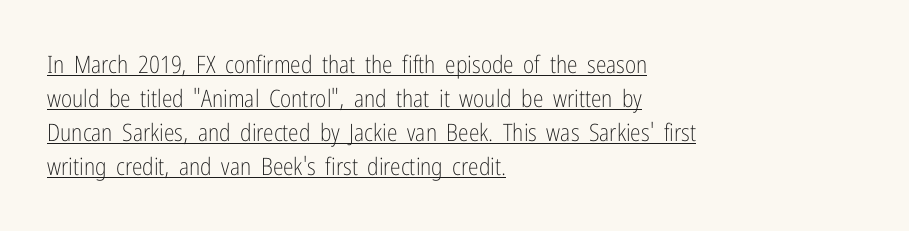
Q: Is the text bold? A: No.
Q: Is the text italic (slanted)? A: No, it is upright.
Q: Is the text underlined? A: Yes.
Q: How is the paragraph aligned? A: Left-aligned.
Q: Is the spacing between letters normal or unusually wide? A: Normal.
Q: Is the spacing between lines tight, normal or loose? A: Normal.
